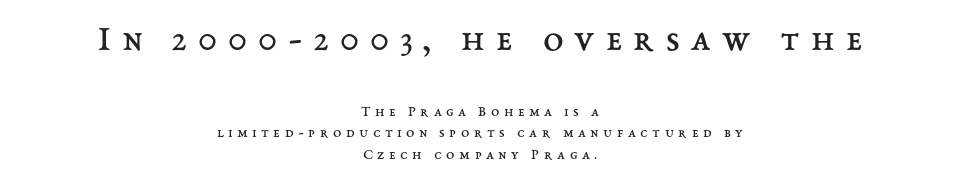
The tracking reads as deliberately expanded to a designer's eye. Letters rest on an invisible, unmarked baseline. The paragraph shown floats in the horizontal middle. These lines were composed using upright roman letters. These lines are rendered in a variable-pitch font. Leading matches the norm, producing a regular column.
